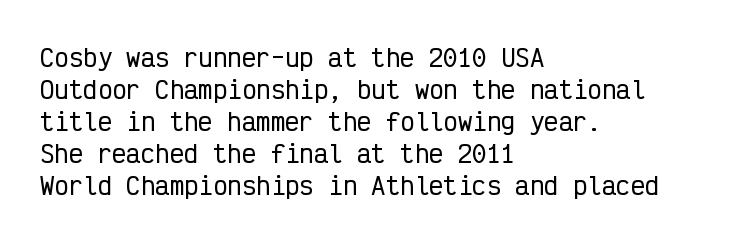
No italicization has been applied; the sample stays upright. The vertical gap from one line to the next is medium. Standard letterfit; no display-style spreading of the glyphs. The passage is arranged the way most books set body copy — flush left. Rule under the text: the space is simply empty.
